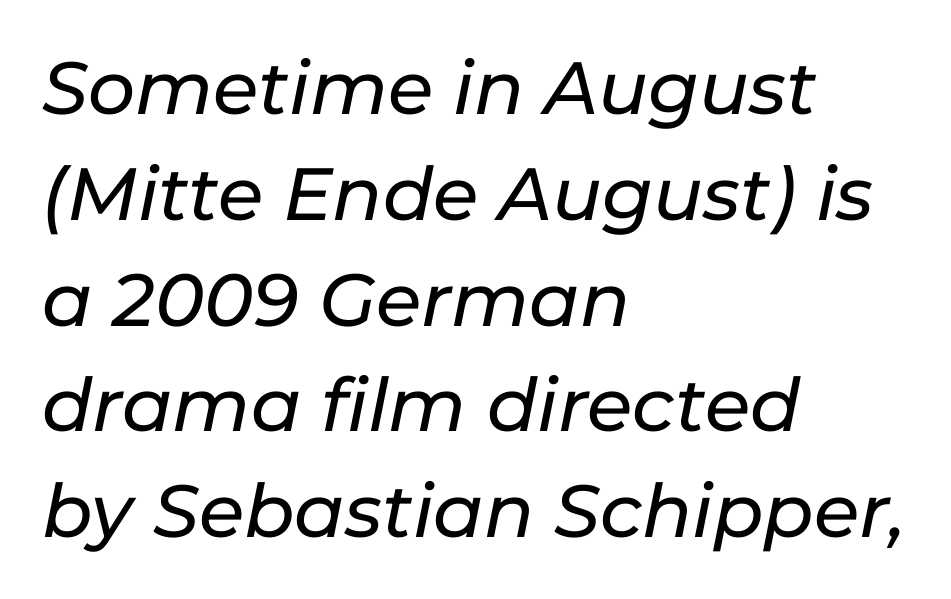
The image shows 74 px text type, italic (leaning right); set left-aligned, normal line spacing (1.43x), normal letter spacing, not underlined; low stroke contrast and a medium x-height.
